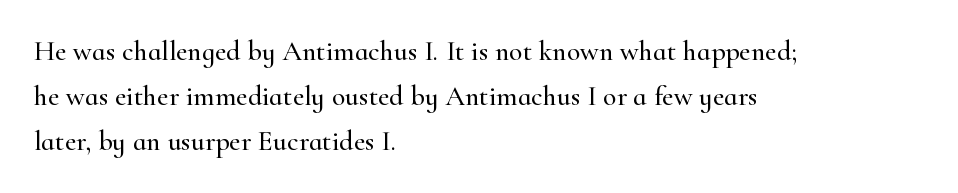
The image shows 28 px serif type, upright; set left-aligned, normal line spacing (1.6x), normal letter spacing, not underlined; high stroke contrast and a small x-height.
